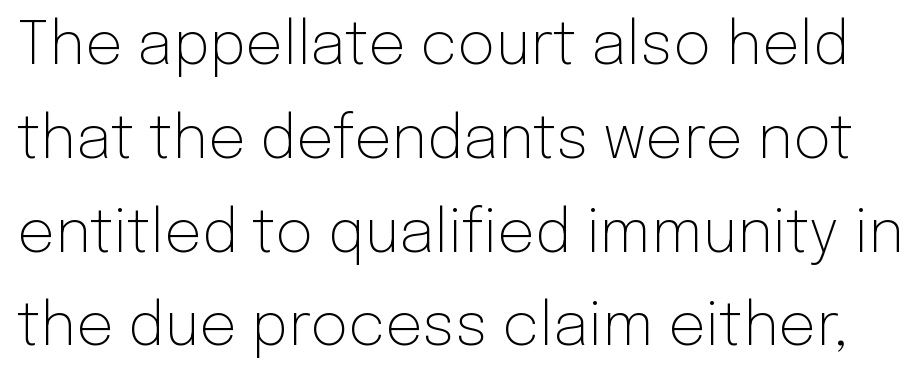
Varying glyph widths throughout — classic text-font behaviour. Italic: no, the glyphs are upright roman. Baseline-to-baseline distance is the conventional proportion of letter height. Lines of text with bare space underneath.
